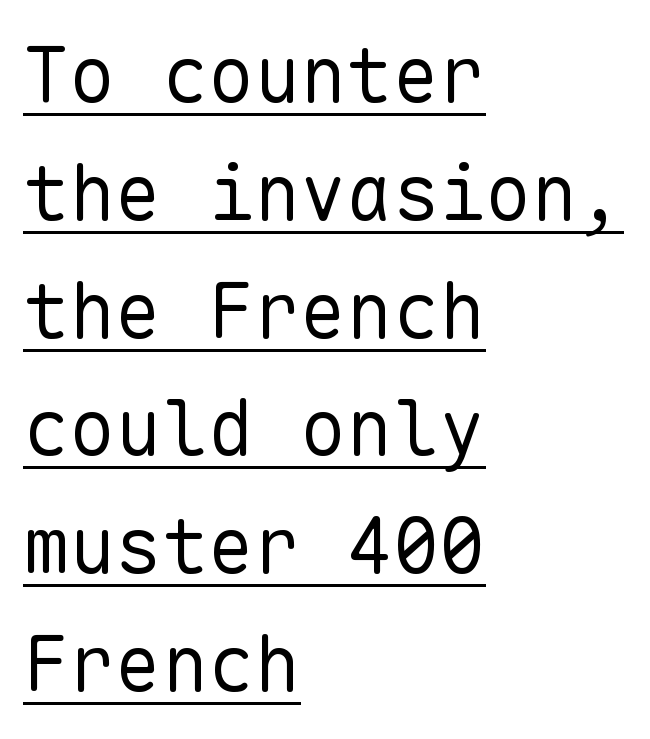
Look at the tracking — it's just the regular setting, nothing added. Rows of type keep a routine distance in the vertical direction. Monospaced: the letters line up in strict vertical columns. The cut favours lightness, reaching ordinary text weight at its darkest. In designer terms, the underline attribute is active on this setting.
